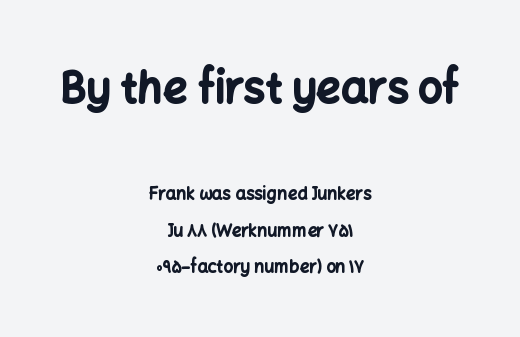
{"serif": "no", "italic": "no", "bold": "yes", "weight": "bold", "width": "normal", "stroke_contrast": "low", "x_height": "medium", "monospaced": "no", "underline": "no", "align": "center", "line_spacing": "loose", "line_spacing_ratio": 2.14, "letter_spacing": "normal", "letter_spacing_em": 0.0, "larger_block": "first", "size_ratio": 2.53, "glyph_px": 43}
